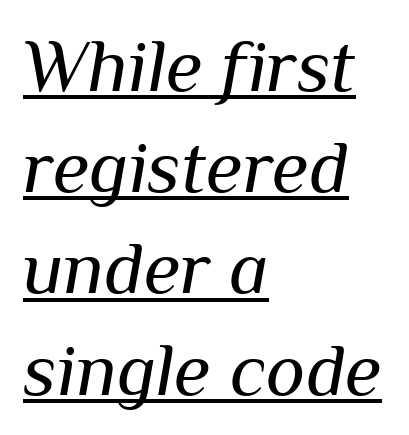
{"italic": "yes", "lean": "right", "slant_degrees": 10, "bold": "no", "weight": "regular", "width": "normal", "stroke_contrast": "medium", "x_height": "medium", "monospaced": "no", "underline": "yes", "align": "left", "line_spacing": "normal", "line_spacing_ratio": 1.35, "letter_spacing": "normal", "letter_spacing_em": 0.0, "glyph_px": 75}
